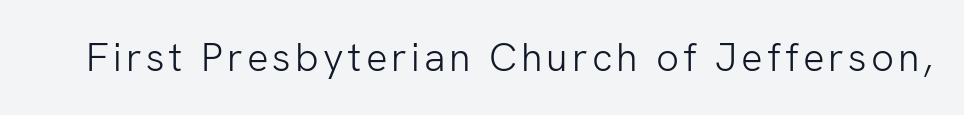
Q: Is the text bold? A: No.
Q: Is the text italic (slanted)? A: No, it is upright.
Q: Is the typeface a serif or a sans-serif typeface? A: Sans-serif.
Q: Is the text underlined? A: No.
Q: Width (condensed, normal, or wide)? A: Normal.
Q: Stroke contrast? A: Low.
Q: x-height? A: Medium.
Q: Monospaced? A: No.
